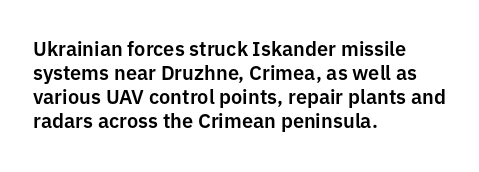
Q: Is the text italic (slanted)? A: No, it is upright.
Q: Is the text underlined? A: No.
Q: How is the paragraph aligned? A: Left-aligned.
Q: Is the spacing between letters normal or unusually wide? A: Normal.
